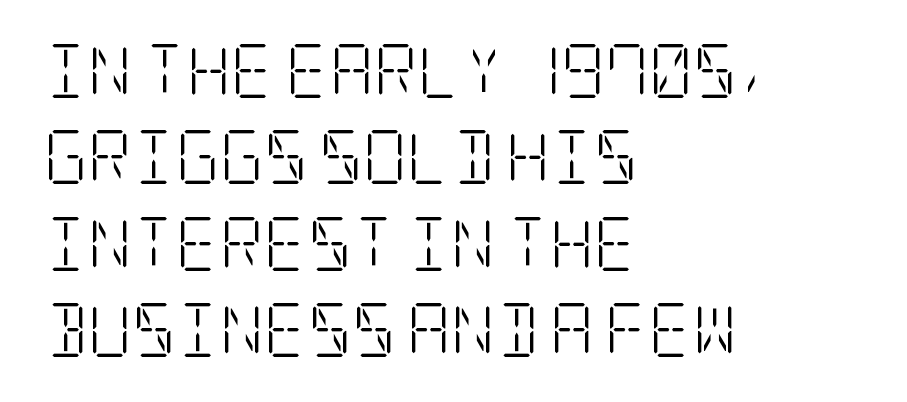
{"serif": "yes", "italic": "no", "bold": "no", "weight": "light", "width": "condensed", "stroke_contrast": "low", "x_height": "large", "underline": "no", "align": "left", "line_spacing": "normal", "line_spacing_ratio": 1.6, "letter_spacing": "normal", "letter_spacing_em": 0.0, "glyph_px": 54}
